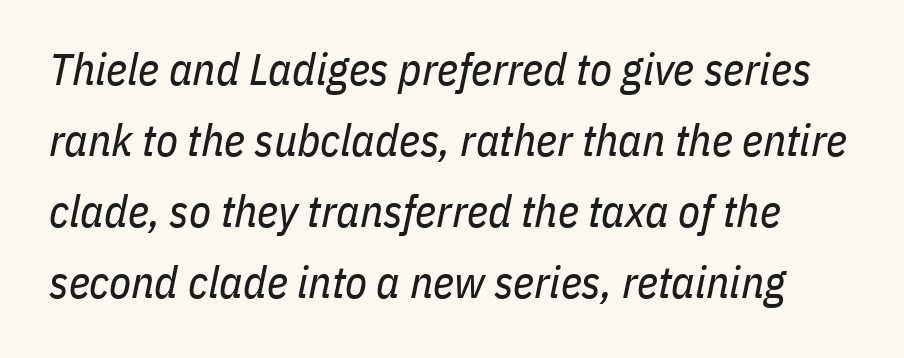
The image shows 45 px regular-weight, condensed type, italic (leaning right); set normal line spacing (1.58x), normal letter spacing, not underlined; low stroke contrast and a medium x-height.
